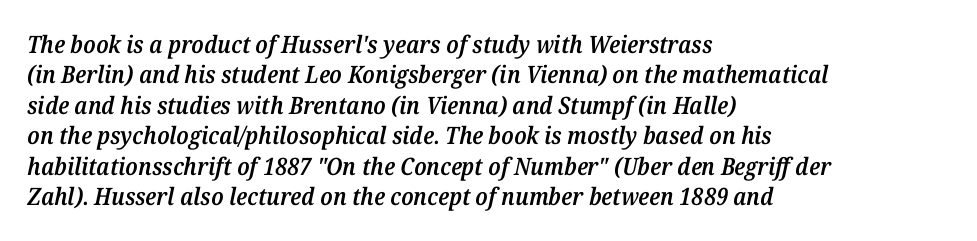
The image shows 24 px text type, italic (leaning right); set left-aligned, normal line spacing (1.27x), normal letter spacing, not underlined.
